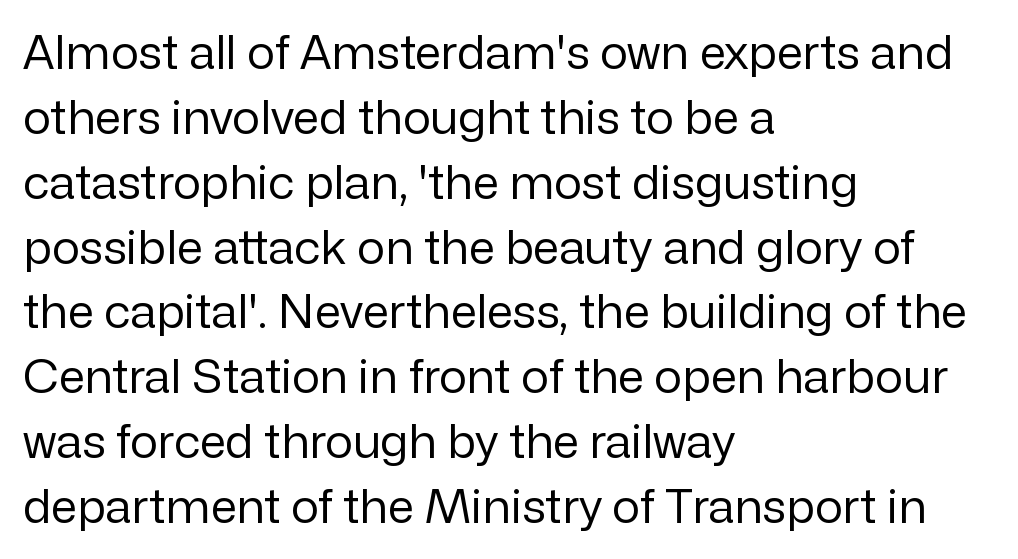
{"serif": "no", "italic": "no", "bold": "no", "weight": "regular", "width": "normal", "stroke_contrast": "low", "x_height": "medium", "monospaced": "no", "underline": "no", "align": "left", "line_spacing": "normal", "line_spacing_ratio": 1.38, "letter_spacing": "normal", "letter_spacing_em": 0.0, "glyph_px": 47}
